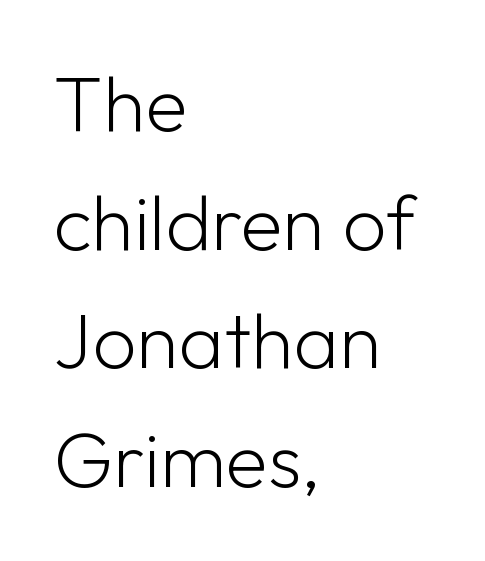
Q: Is the text bold? A: No.
Q: Is the text italic (slanted)? A: No, it is upright.
Q: Is the typeface a serif or a sans-serif typeface? A: Sans-serif.
Q: Is the text underlined? A: No.
Q: How is the paragraph aligned? A: Left-aligned.
Q: Is the spacing between letters normal or unusually wide? A: Normal.
Q: Is the spacing between lines tight, normal or loose? A: Normal.
Q: Width (condensed, normal, or wide)? A: Normal.
Q: Stroke contrast? A: Low.
Q: x-height? A: Medium.
Q: Monospaced? A: No.
